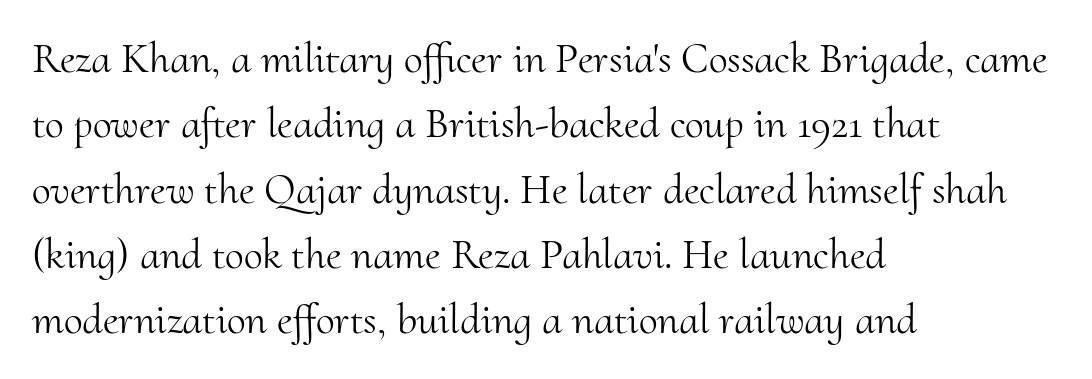
{"serif": "yes", "italic": "no", "bold": "no", "weight": "light", "width": "normal", "stroke_contrast": "medium", "x_height": "small", "monospaced": "no", "underline": "no", "align": "left", "line_spacing": "normal", "line_spacing_ratio": 1.52, "letter_spacing": "normal", "letter_spacing_em": 0.0, "glyph_px": 43}
